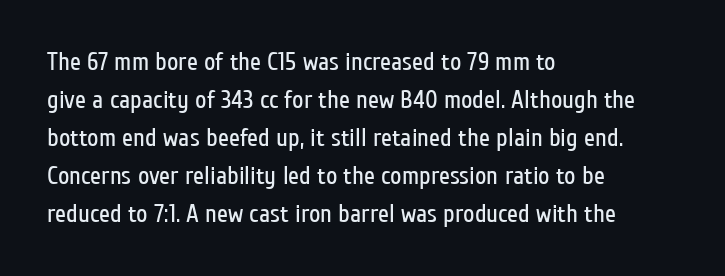
The font's upright variant was chosen for this text. The specimen omits any rule beneath the text block's lines. All the whitespace from short lines collects on the right. Tracking here is standard; glyphs follow each other at the usual distance.
